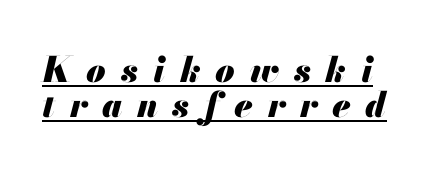
Q: Is the text bold? A: Yes.
Q: Is the text italic (slanted)? A: Yes, it leans right by about 13 degrees.
Q: Is the text underlined? A: Yes.
Q: Is the spacing between letters normal or unusually wide? A: Unusually wide.
Q: Is the spacing between lines tight, normal or loose? A: Tight.
Q: Width (condensed, normal, or wide)? A: Normal.
Q: Stroke contrast? A: Medium.
Q: x-height? A: Small.
Q: Monospaced? A: No.
